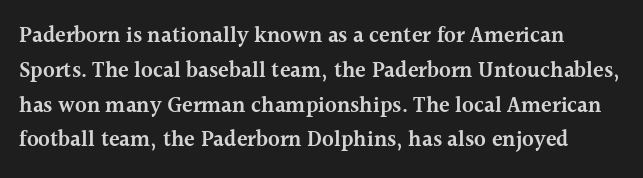
{"italic": "no", "bold": "semi", "underline": "no", "line_spacing": "normal", "line_spacing_ratio": 1.58, "letter_spacing": "normal", "letter_spacing_em": 0.0, "glyph_px": 22}
